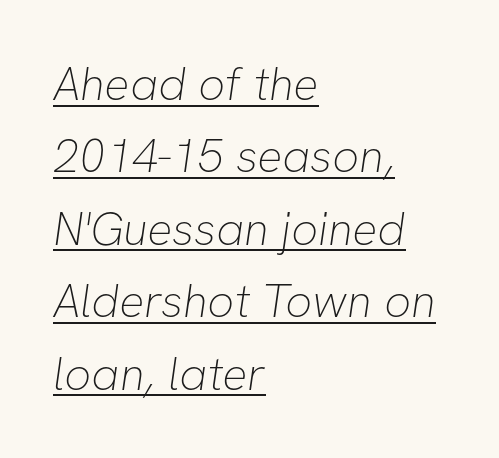
Q: Is the text bold? A: No.
Q: Is the typeface a serif or a sans-serif typeface? A: Sans-serif.
Q: Is the text underlined? A: Yes.
Q: How is the paragraph aligned? A: Left-aligned.
Q: Is the spacing between letters normal or unusually wide? A: Normal.
Q: Is the spacing between lines tight, normal or loose? A: Normal.
Q: Width (condensed, normal, or wide)? A: Normal.
Q: Stroke contrast? A: Low.
Q: x-height? A: Medium.
Q: Monospaced? A: No.
